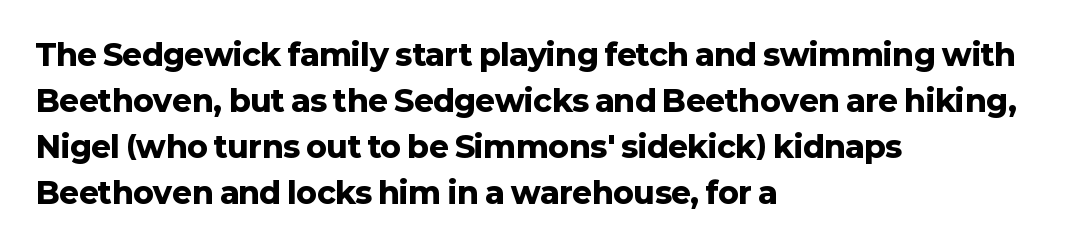
The image shows 30 px heavy sans-serif type, upright; set left-aligned, normal line spacing (1.53x), normal letter spacing, not underlined; low stroke contrast and a medium x-height.
